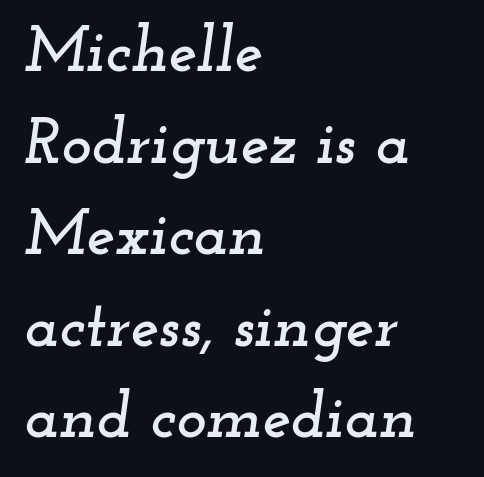
Q: Is the text italic (slanted)? A: Yes, it leans right by about 12 degrees.
Q: Is the typeface a serif or a sans-serif typeface? A: Serif.
Q: Is the text underlined? A: No.
Q: How is the paragraph aligned? A: Left-aligned.
Q: Is the spacing between letters normal or unusually wide? A: Normal.
Q: Is the spacing between lines tight, normal or loose? A: Normal.
Q: Width (condensed, normal, or wide)? A: Wide.
Q: Stroke contrast? A: Low.
Q: x-height? A: Small.
Q: Monospaced? A: No.
